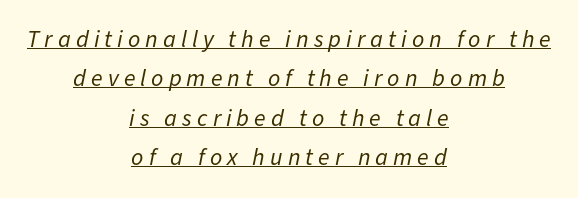
The specimen reads as italic at a glance. The cut favours lightness, reaching ordinary text weight at its darkest. Check the space under the baseline: a stroke is drawn there. Characters follow at a spacing far wider than the type designer built in.
